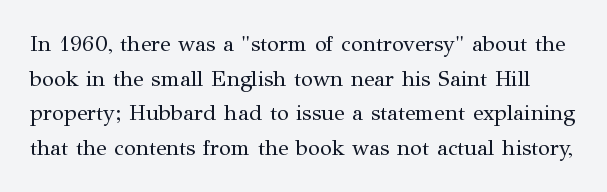
Letters rest on an invisible, unmarked baseline. These glyphs show unthickened strokes, regular width or finer. Horizontal bands of white between lines are of average thickness. The letterforms sit shoulder to shoulder at normal distance. Nope, not italic — everything's standing straight.
